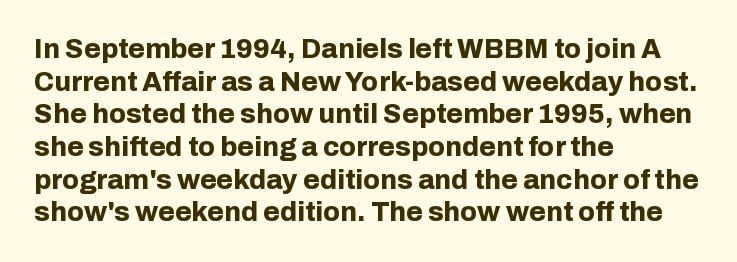
{"italic": "no", "bold": "yes", "underline": "no", "align": "left", "line_spacing_ratio": 1.21, "letter_spacing": "normal", "letter_spacing_em": 0.0, "glyph_px": 27}
